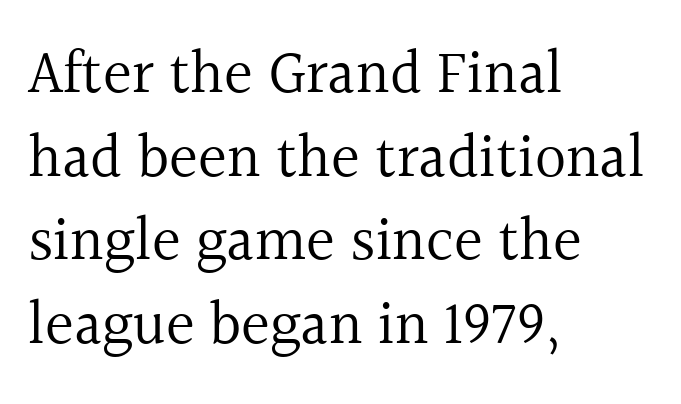
{"serif": "yes", "italic": "no", "bold": "no", "weight": "regular", "width": "normal", "x_height": "medium", "monospaced": "no", "underline": "no", "align": "left", "line_spacing": "normal", "line_spacing_ratio": 1.37, "letter_spacing": "normal", "letter_spacing_em": 0.0, "glyph_px": 61}
